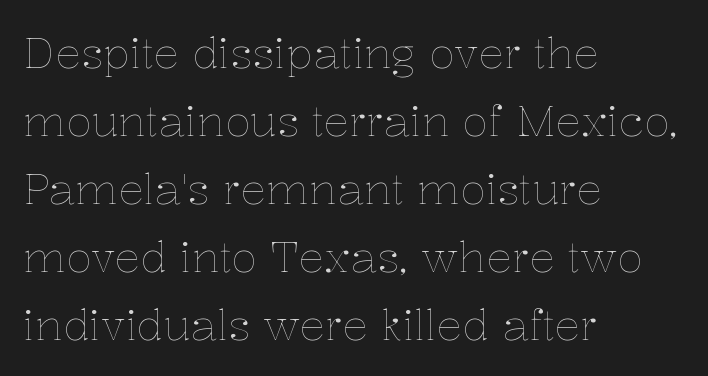
{"italic": "no", "bold": "no", "weight": "thin", "width": "normal", "stroke_contrast": "low", "x_height": "medium", "monospaced": "no", "underline": "no", "align": "left", "line_spacing": "normal", "line_spacing_ratio": 1.58, "letter_spacing": "normal", "letter_spacing_em": 0.0, "glyph_px": 43}
